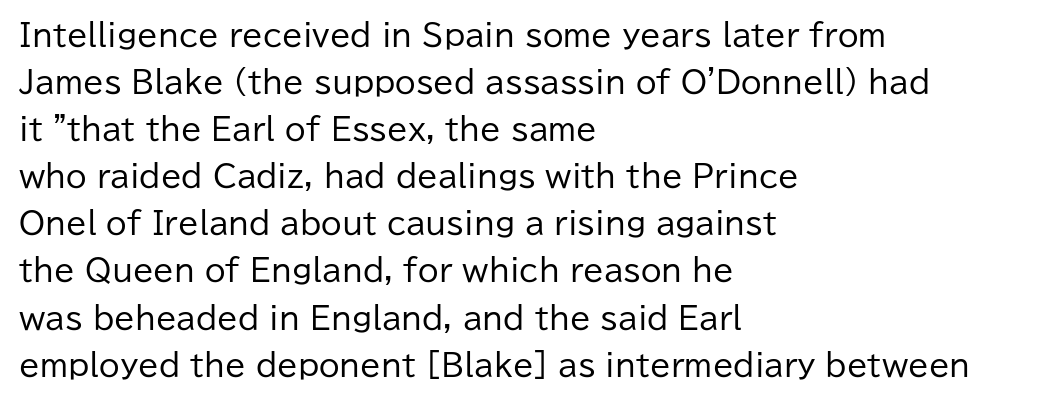
Q: Is the text bold? A: No.
Q: Is the text italic (slanted)? A: No, it is upright.
Q: Is the typeface a serif or a sans-serif typeface? A: Sans-serif.
Q: Is the text underlined? A: No.
Q: How is the paragraph aligned? A: Left-aligned.
Q: Is the spacing between letters normal or unusually wide? A: Normal.
Q: Is the spacing between lines tight, normal or loose? A: Normal.
Q: Width (condensed, normal, or wide)? A: Normal.
Q: Stroke contrast? A: Low.
Q: x-height? A: Medium.
Q: Monospaced? A: No.
